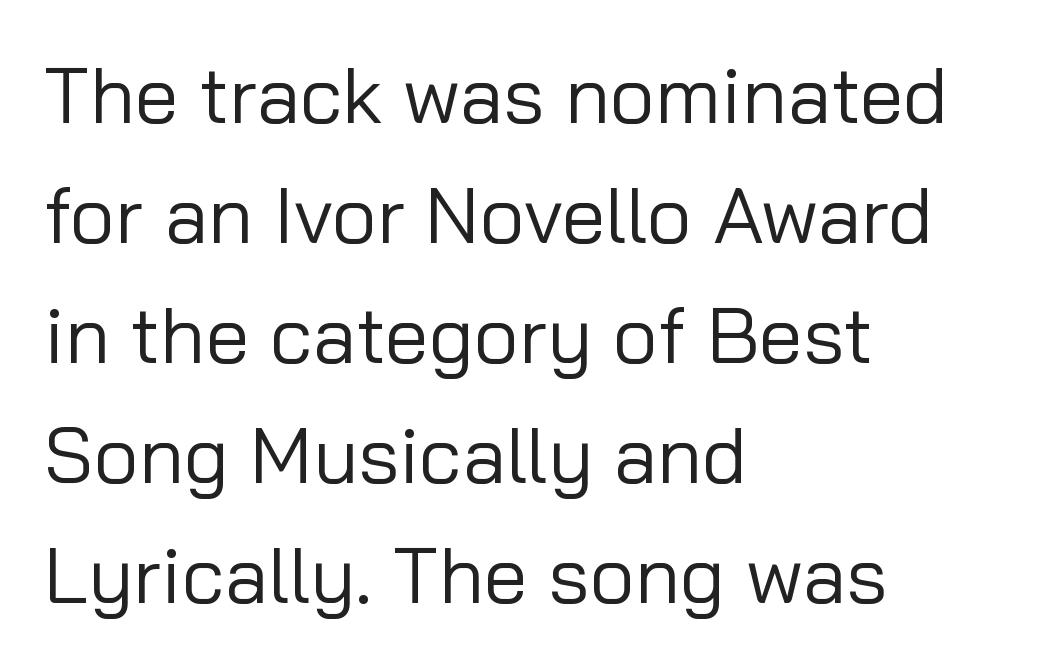
{"serif": "no", "italic": "no", "bold": "no", "weight": "regular", "width": "normal", "stroke_contrast": "low", "x_height": "medium", "monospaced": "no", "underline": "no", "align": "left", "line_spacing": "normal", "line_spacing_ratio": 1.52, "letter_spacing": "normal", "letter_spacing_em": 0.0, "glyph_px": 79}
